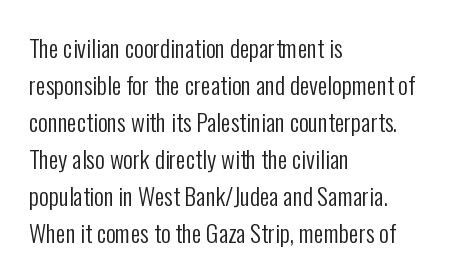
{"italic": "no", "bold": "no", "underline": "no", "align": "left", "line_spacing": "normal", "line_spacing_ratio": 1.54, "letter_spacing": "normal", "letter_spacing_em": 0.0, "glyph_px": 24}
